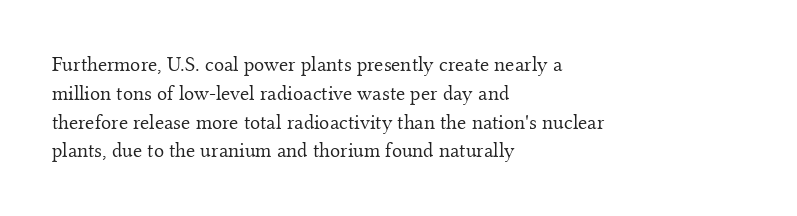
Each new line begins a customary step beneath the previous one. Stems here are at most as thick as an everyday book face. Words appear dense and cohesive because spacing is normal. Descenders hang freely into open space. The axis of the letterforms is exactly vertical.
